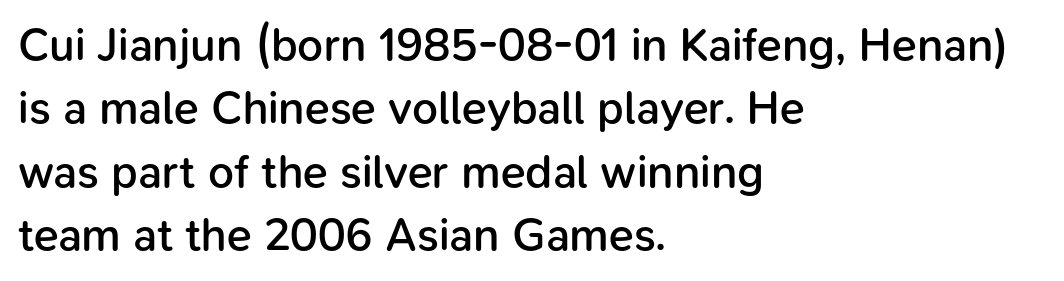
{"serif": "no", "italic": "no", "bold": "semi", "weight": "semibold", "width": "normal", "stroke_contrast": "low", "x_height": "medium", "monospaced": "no", "underline": "no", "align": "left", "line_spacing": "normal", "line_spacing_ratio": 1.38, "letter_spacing": "normal", "letter_spacing_em": 0.0, "glyph_px": 46}
